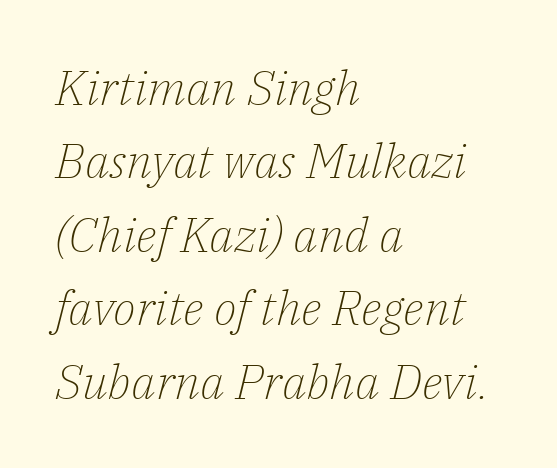
The image shows 48 px light serif type, italic (leaning right); set left-aligned, normal line spacing (1.53x), normal letter spacing, not underlined; low stroke contrast and a medium x-height.
